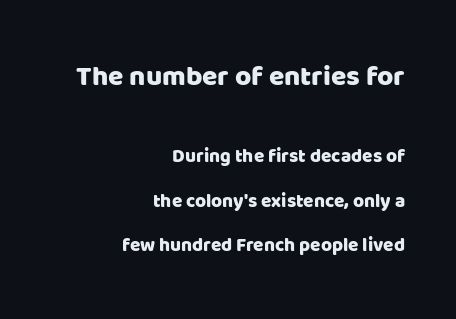
Q: Is the text italic (slanted)? A: No, it is upright.
Q: Is the typeface a serif or a sans-serif typeface? A: Sans-serif.
Q: Is the text underlined? A: No.
Q: How is the paragraph aligned? A: Right-aligned.
Q: Is the spacing between letters normal or unusually wide? A: Normal.
Q: Is the spacing between lines tight, normal or loose? A: Loose.
Q: Which block of text is set in a larger size, the first (top) or the second (bottom)? A: The first (top) one.
Q: Width (condensed, normal, or wide)? A: Normal.
Q: Stroke contrast? A: Low.
Q: x-height? A: Large.
Q: Monospaced? A: No.
